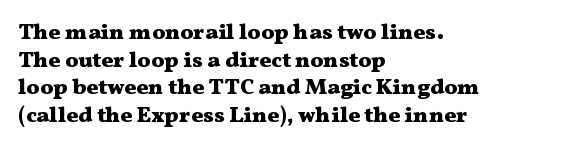
These words are printed bold, with thick strokes throughout. The string is rendered with underlining switched off. What's the leading like? Ordinary, nothing unusual. Tracking value appears to be zero — textbook default spacing. This rendering uses left alignment, leaving the right contour irregular. Every stem runs plumb, perpendicular to the baseline.
